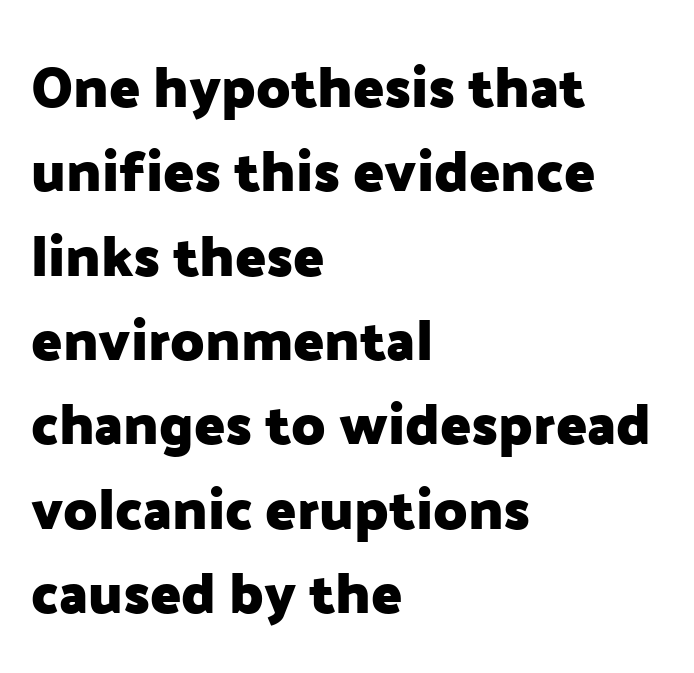
The image shows 57 px heavy sans-serif type, upright; set left-aligned, normal line spacing (1.48x), normal letter spacing, not underlined; low stroke contrast and a medium x-height.
